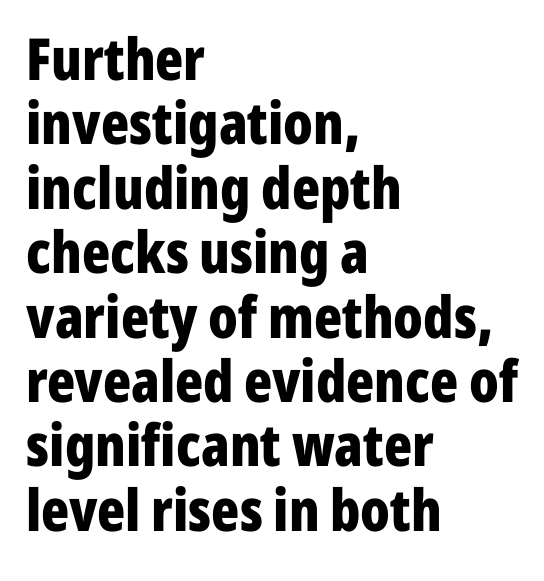
The tracking reads as untouched default to a designer's eye. Stroke terminals: plain, sans-serif. Italic: no, the glyphs are upright roman. Regarding leading, the lines here are crowded together.
